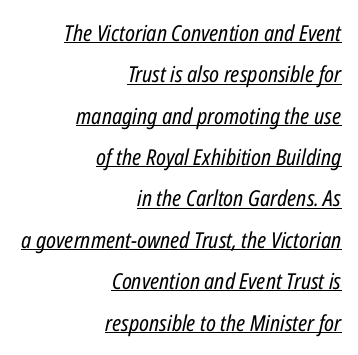
Q: Is the text bold? A: No.
Q: Is the text italic (slanted)? A: Yes, it leans right by about 12 degrees.
Q: Is the text underlined? A: Yes.
Q: How is the paragraph aligned? A: Right-aligned.
Q: Is the spacing between letters normal or unusually wide? A: Normal.
